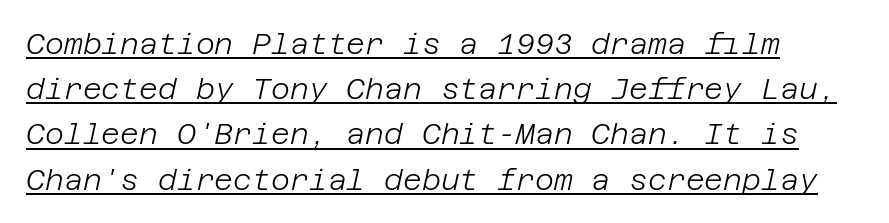
The rendering uses the underline text-decoration. The letters look calm and open, with moderate or lighter stems. Successive baselines arrive at the customary interval. The rendering applies a slant to the glyphs.
